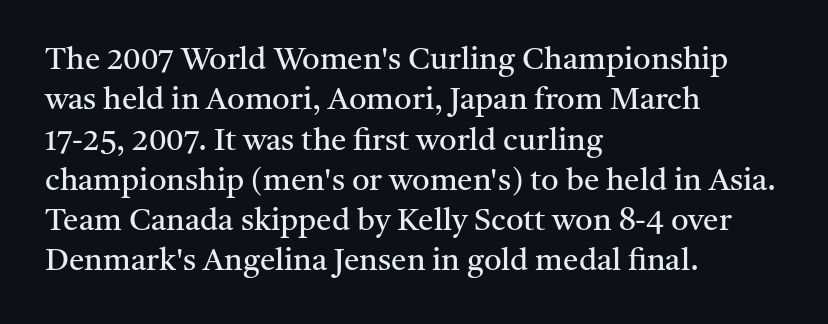
{"serif": "yes", "italic": "no", "bold": "no", "weight": "regular", "width": "normal", "stroke_contrast": "medium", "x_height": "medium", "monospaced": "no", "underline": "no", "align": "left", "line_spacing": "normal", "line_spacing_ratio": 1.3, "letter_spacing": "normal", "letter_spacing_em": 0.0, "glyph_px": 31}
